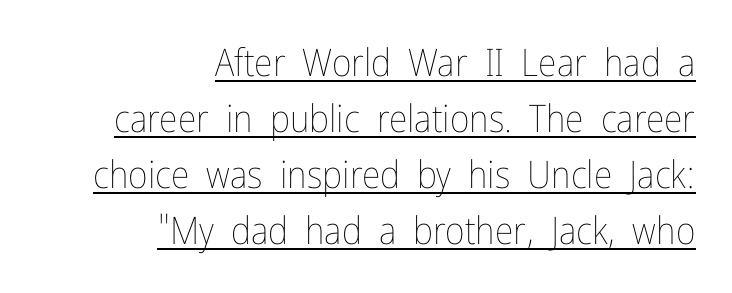
Q: Is the text bold? A: No.
Q: Is the text italic (slanted)? A: No, it is upright.
Q: Is the text underlined? A: Yes.
Q: How is the paragraph aligned? A: Right-aligned.
Q: Is the spacing between letters normal or unusually wide? A: Normal.
Q: Is the spacing between lines tight, normal or loose? A: Normal.
Q: Width (condensed, normal, or wide)? A: Condensed.
Q: Stroke contrast? A: Low.
Q: x-height? A: Medium.
Q: Monospaced? A: No.
